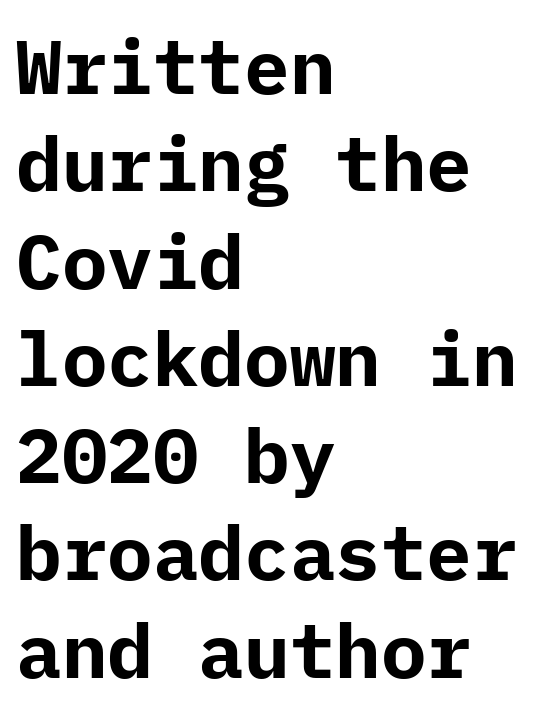
The image shows 76 px bold sans-serif type, upright; set left-aligned, normal line spacing (1.28x), normal letter spacing, not underlined; low stroke contrast and a medium x-height.
